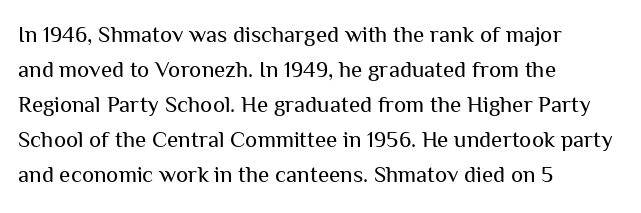
Weight: not bold — regular or lighter. The typesetter chose a ragged-right arrangement here. Each new line begins a customary step beneath the previous one. You could call the tracking neutral — neither tight nor loose. Only glyphs here, with clear space below each row. You can tell it's not italic because the verticals are truly vertical.
